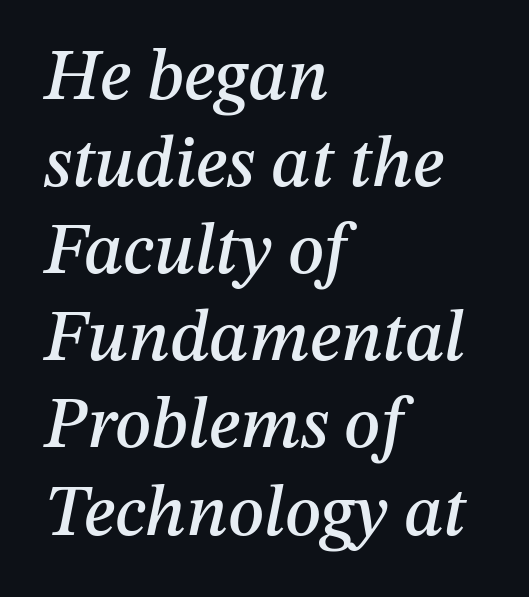
Descenders are the only things crossing below the line. Varying glyph widths throughout — classic text-font behaviour. The ragged edge is on the right, which tells us the setting is flush left. This sample uses plain, unmodified letter spacing.
